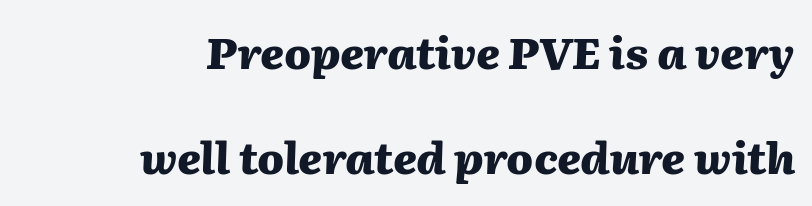
{"italic": "yes", "lean": "right", "slant_degrees": 2, "bold": "yes", "weight": "heavy", "width": "normal", "stroke_contrast": "medium", "x_height": "medium", "monospaced": "no", "underline": "no", "align": "right", "line_spacing": "loose", "line_spacing_ratio": 2.39, "letter_spacing": "normal", "letter_spacing_em": 0.0, "glyph_px": 44}
